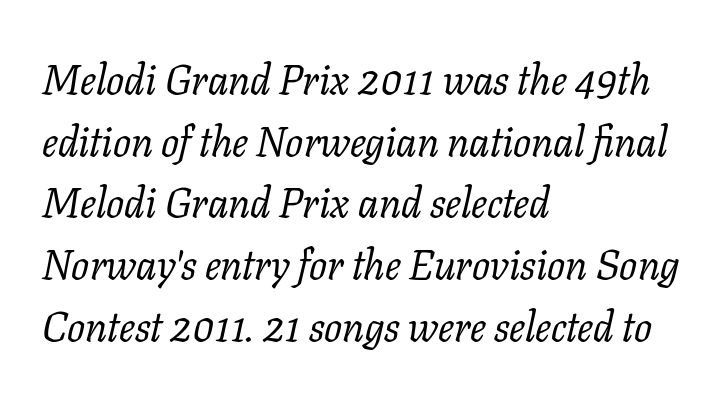
Q: Is the text bold? A: No.
Q: Is the text italic (slanted)? A: Yes, it leans right by about 11 degrees.
Q: Is the typeface a serif or a sans-serif typeface? A: Serif.
Q: Is the text underlined? A: No.
Q: How is the paragraph aligned? A: Left-aligned.
Q: Is the spacing between letters normal or unusually wide? A: Normal.
Q: Is the spacing between lines tight, normal or loose? A: Normal.
Q: Width (condensed, normal, or wide)? A: Normal.
Q: Stroke contrast? A: Low.
Q: x-height? A: Medium.
Q: Monospaced? A: No.
